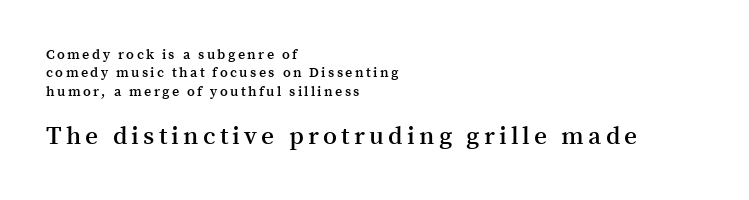
The image shows 25 px text type, upright; set left-aligned, normal line spacing (1.32x), not underlined; the second (bottom) block is 1.79x larger.
